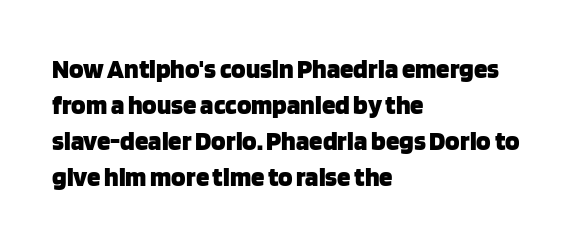
Q: Is the text bold? A: Yes.
Q: Is the text italic (slanted)? A: No, it is upright.
Q: Is the text underlined? A: No.
Q: How is the paragraph aligned? A: Left-aligned.
Q: Is the spacing between letters normal or unusually wide? A: Normal.
Q: Is the spacing between lines tight, normal or loose? A: Normal.
